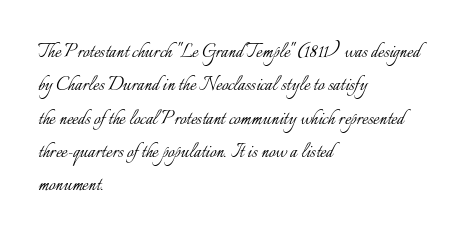
{"bold": "no", "underline": "no", "align": "left", "line_spacing": "normal", "line_spacing_ratio": 1.45, "letter_spacing": "normal", "letter_spacing_em": 0.0, "glyph_px": 23}
